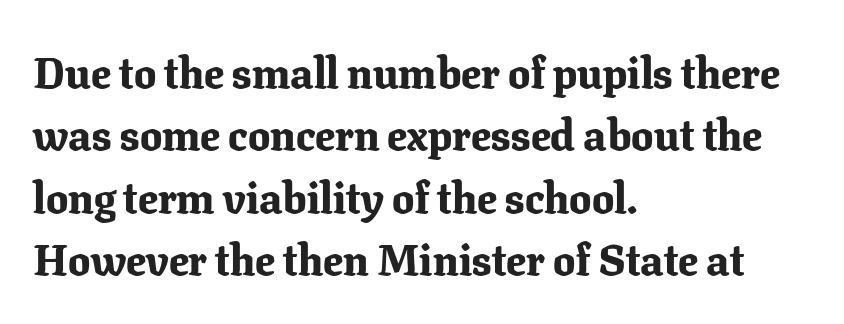
The image shows 44 px bold serif type, upright; set left-aligned, normal line spacing (1.42x), normal letter spacing, not underlined; low stroke contrast and a medium x-height.
